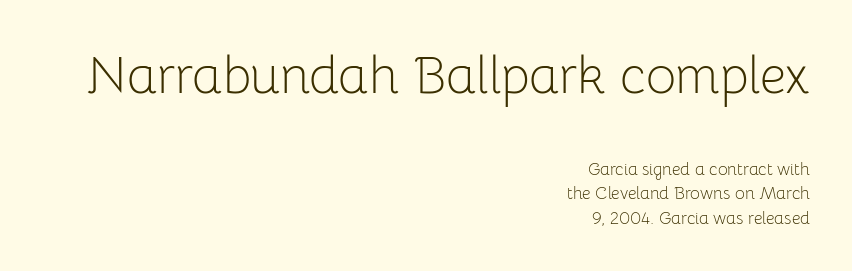
The image shows 52 px light sans-serif type, upright; set right-aligned, normal line spacing (1.43x), normal letter spacing, not underlined; the first (top) block is 3.06x larger; low stroke contrast and a medium x-height.
